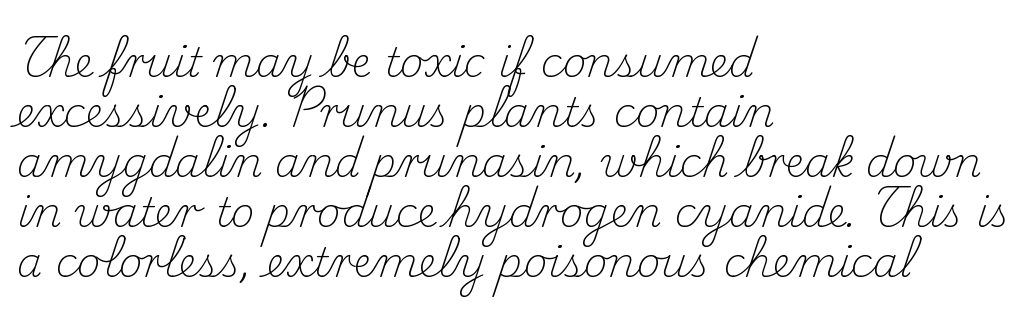
Q: Is the text bold? A: No.
Q: Is the text italic (slanted)? A: Yes.
Q: Is the typeface a serif or a sans-serif typeface? A: Serif.
Q: Is the text underlined? A: No.
Q: How is the paragraph aligned? A: Left-aligned.
Q: Is the spacing between letters normal or unusually wide? A: Normal.
Q: Width (condensed, normal, or wide)? A: Normal.
Q: Stroke contrast? A: Medium.
Q: x-height? A: Small.
Q: Monospaced? A: No.
